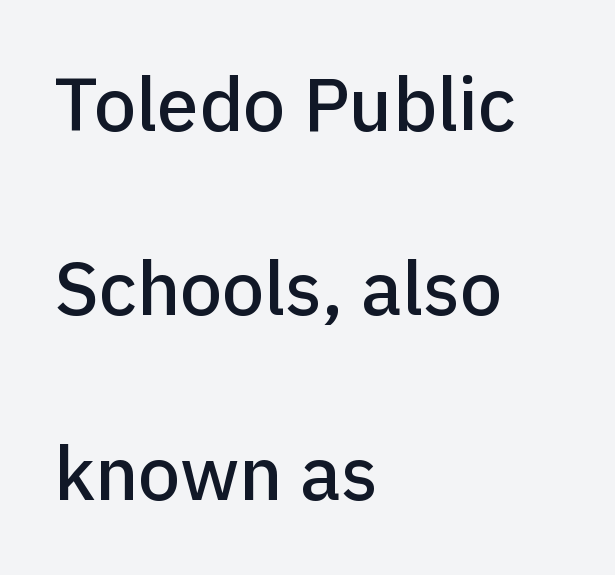
Q: Is the text italic (slanted)? A: No, it is upright.
Q: Is the typeface a serif or a sans-serif typeface? A: Sans-serif.
Q: Is the text underlined? A: No.
Q: How is the paragraph aligned? A: Left-aligned.
Q: Is the spacing between letters normal or unusually wide? A: Normal.
Q: Is the spacing between lines tight, normal or loose? A: Loose.
Q: Width (condensed, normal, or wide)? A: Normal.
Q: Stroke contrast? A: Low.
Q: x-height? A: Medium.
Q: Monospaced? A: No.
